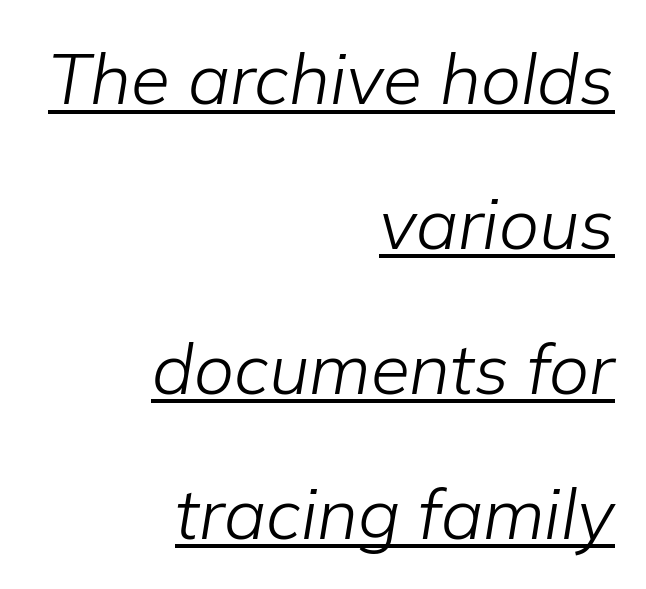
{"italic": "yes", "lean": "right", "slant_degrees": 9, "bold": "no", "weight": "light", "width": "normal", "stroke_contrast": "low", "x_height": "medium", "monospaced": "no", "underline": "yes", "align": "right", "line_spacing": "loose", "line_spacing_ratio": 2.04, "letter_spacing": "normal", "letter_spacing_em": 0.0, "glyph_px": 71}
